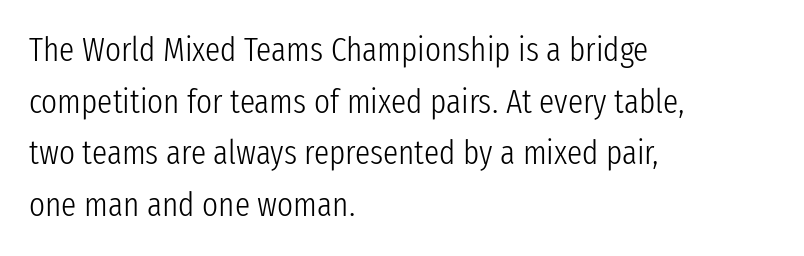
Rendered with straight, roman letterforms. Has an underline been added? It has not. Stroke terminals: plain, sans-serif. In CSS terms this would be text-align: left. Short note: letters normally spaced. Stems and bowls with no extra thickness — not bold.
